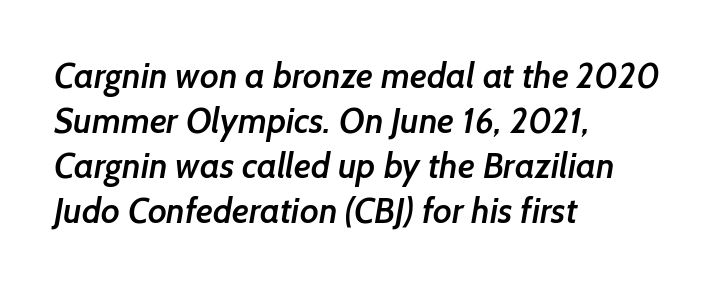
The image shows 35 px semibold sans-serif type; set left-aligned, normal line spacing (1.29x), normal letter spacing, not underlined; low stroke contrast and a medium x-height.
